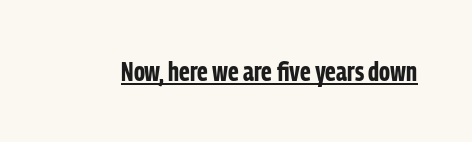
{"italic": "no", "bold": "yes", "underline": "yes", "letter_spacing": "normal", "letter_spacing_em": 0.0, "glyph_px": 26}
